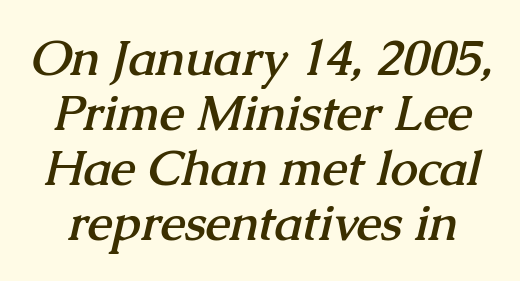
The image shows 49 px semibold serif type; set tight line spacing (1.12x), normal letter spacing, not underlined; medium stroke contrast and a medium x-height.
